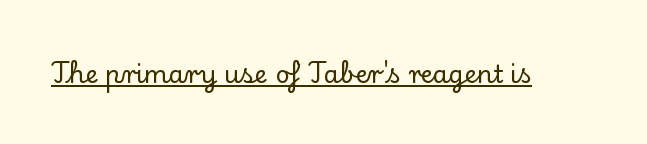
Q: Is the text italic (slanted)? A: No, it is upright.
Q: Is the text underlined? A: Yes.
Q: Is the spacing between letters normal or unusually wide? A: Normal.
